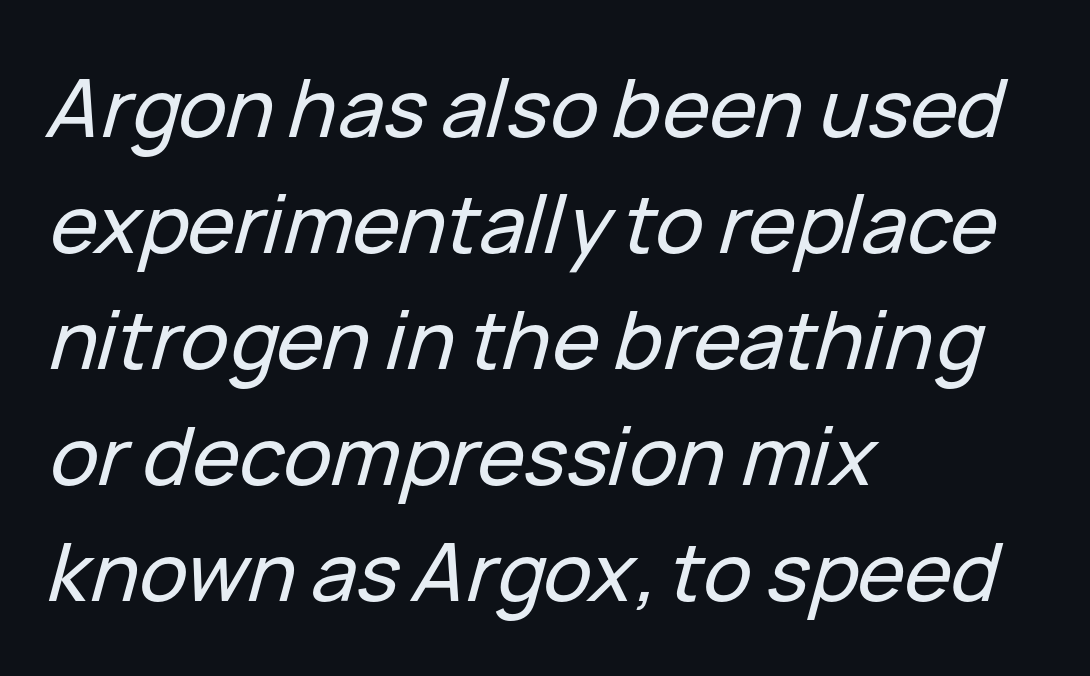
Check under the words: just untouched page. No extra tracking has been applied to these lines. The paragraph shown leans on its left margin. Honestly, the row spacing looks completely unremarkable. Rendered with sloped, italic letterforms.
